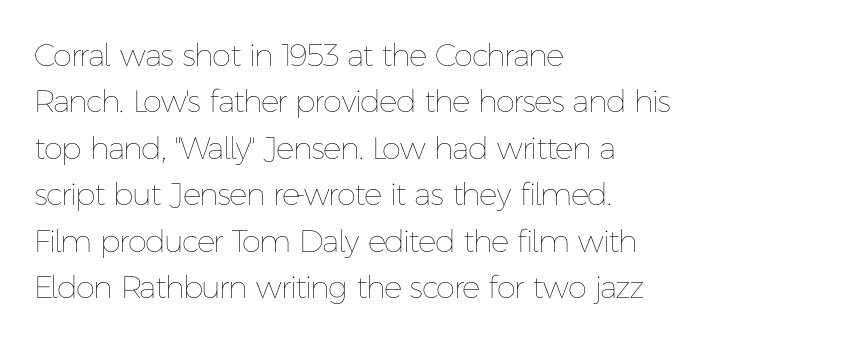
The passage shown is typed in a proportional face where columns would drift. No heavy texture on the line: the type isn't bold. Short note: letters normally spaced. The setting favours the left margin, as ordinary paragraphs usually do. Italic: no, the glyphs are upright roman.
